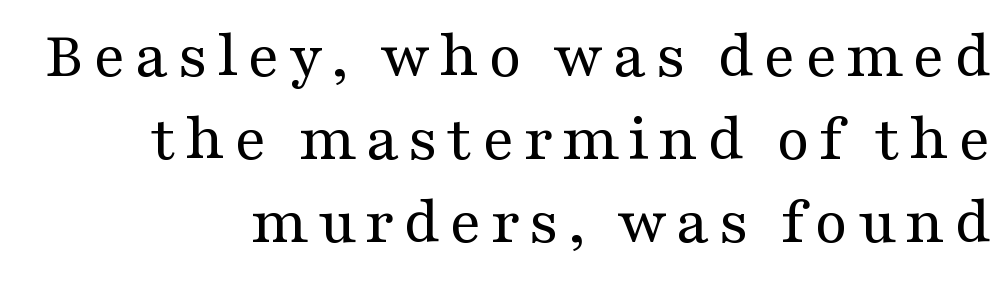
The text block is weighted toward the right margin, trailing off unevenly leftward. These lines were composed using upright roman letters. The letters advance in unequal steps, a hallmark of proportional type. The weight would be labelled regular, book, light, or lighter still.
